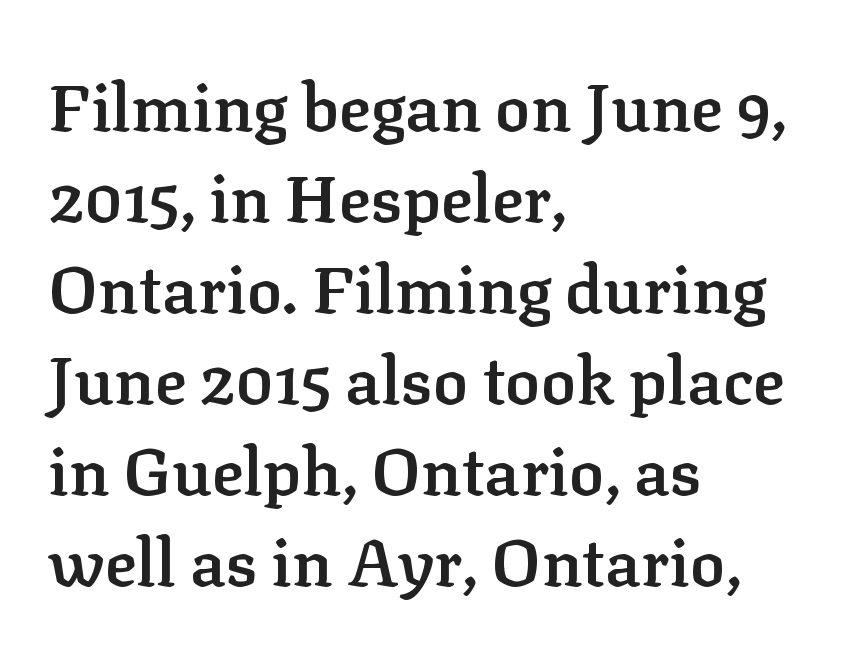
The image shows 66 px semibold serif type, upright; set left-aligned, normal line spacing (1.38x), normal letter spacing, not underlined; low stroke contrast and a medium x-height.
